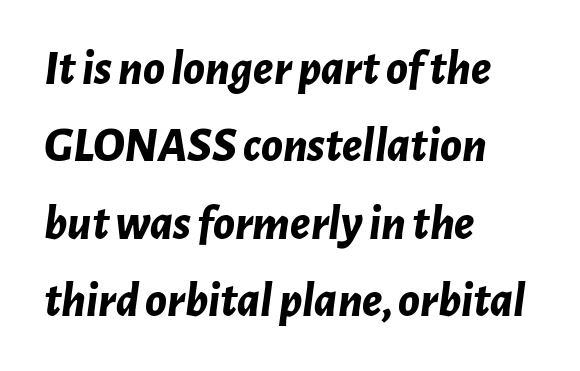
The image shows 49 px bold type, italic (leaning right); set left-aligned, normal line spacing (1.58x), normal letter spacing, not underlined; low stroke contrast and a medium x-height.
